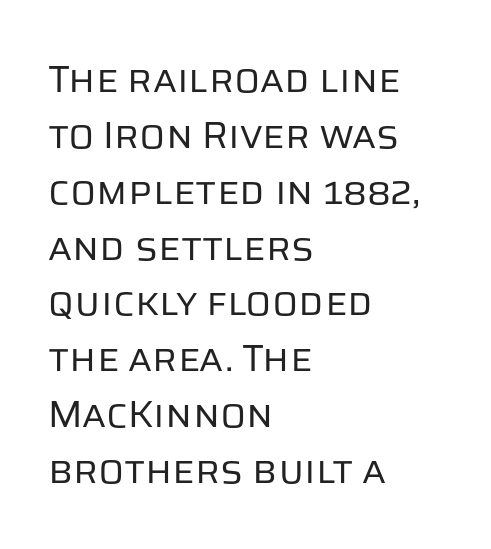
Is this a sans? Yes — the strokes have no serifs. A typesetter would mark this as roman, not italic. The lines sit at an ordinary, default distance from one another. The words here are not underlined.
